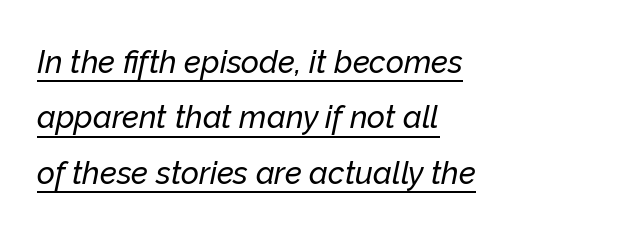
{"italic": "yes", "lean": "right", "slant_degrees": 12, "width": "normal", "stroke_contrast": "low", "x_height": "medium", "monospaced": "no", "underline": "yes", "align": "left", "line_spacing_ratio": 1.79, "letter_spacing": "normal", "letter_spacing_em": 0.0, "glyph_px": 31}
